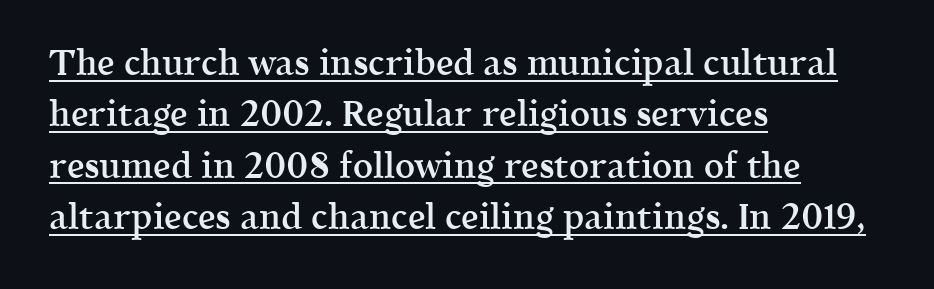
Q: Is the text bold? A: Semi-bold.
Q: Is the text italic (slanted)? A: No, it is upright.
Q: Is the typeface a serif or a sans-serif typeface? A: Serif.
Q: Is the text underlined? A: Yes.
Q: How is the paragraph aligned? A: Left-aligned.
Q: Is the spacing between letters normal or unusually wide? A: Normal.
Q: Is the spacing between lines tight, normal or loose? A: Normal.
Q: Width (condensed, normal, or wide)? A: Normal.
Q: x-height? A: Medium.
Q: Monospaced? A: No.
